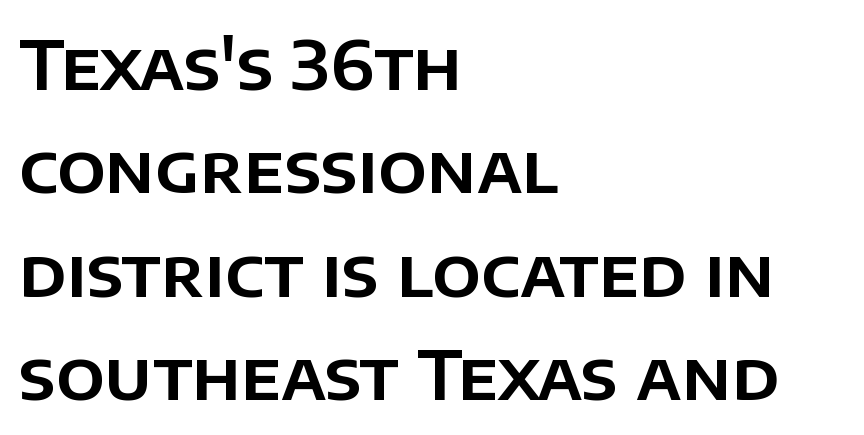
Q: Is the text italic (slanted)? A: No, it is upright.
Q: Is the typeface a serif or a sans-serif typeface? A: Sans-serif.
Q: Is the text underlined? A: No.
Q: How is the paragraph aligned? A: Left-aligned.
Q: Is the spacing between letters normal or unusually wide? A: Normal.
Q: Is the spacing between lines tight, normal or loose? A: Normal.
Q: Width (condensed, normal, or wide)? A: Normal.
Q: Stroke contrast? A: Low.
Q: x-height? A: Large.
Q: Monospaced? A: No.
